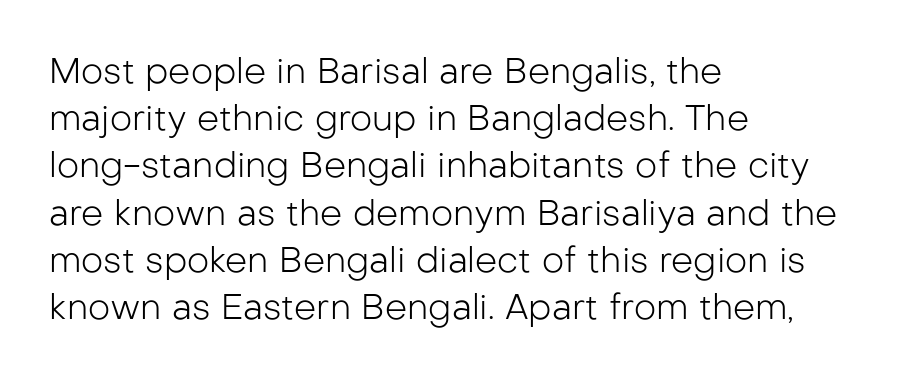
This sample uses an upright cut, with every glyph sitting square on the baseline. Think of a printed novel: that variable character pitch is what you see here. In CSS terms this would be text-align: left. Vertical stems look standard width or narrower in stroke. Observe the absence of serifs on each vertical stroke in this sample. Quick note: underline off.
